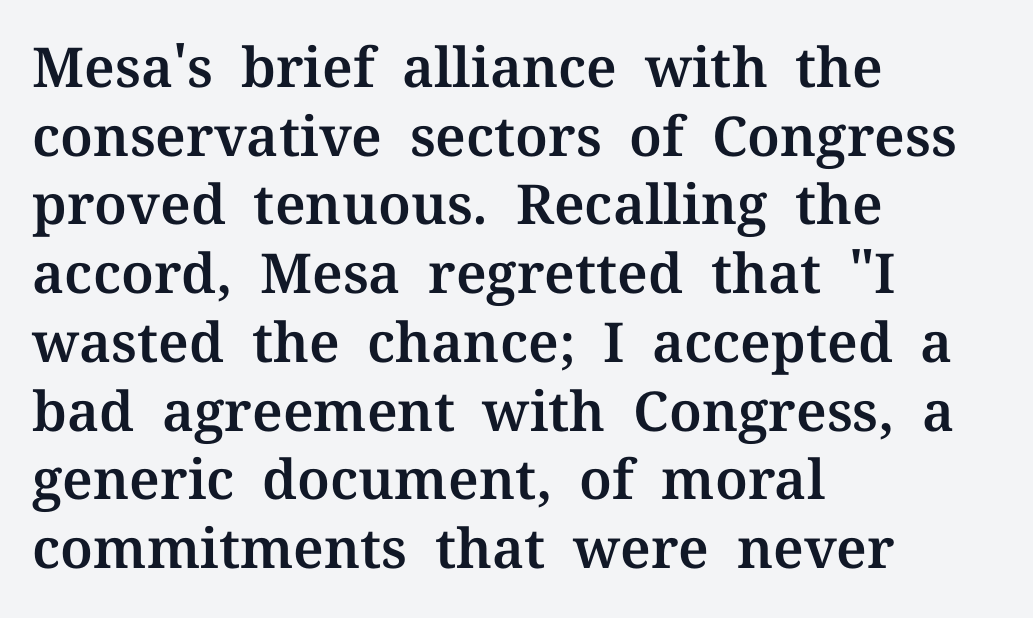
{"serif": "yes", "italic": "no", "width": "normal", "stroke_contrast": "medium", "x_height": "medium", "monospaced": "no", "underline": "no", "align": "left", "line_spacing": "normal", "line_spacing_ratio": 1.25, "letter_spacing": "normal", "letter_spacing_em": 0.0, "glyph_px": 55}
